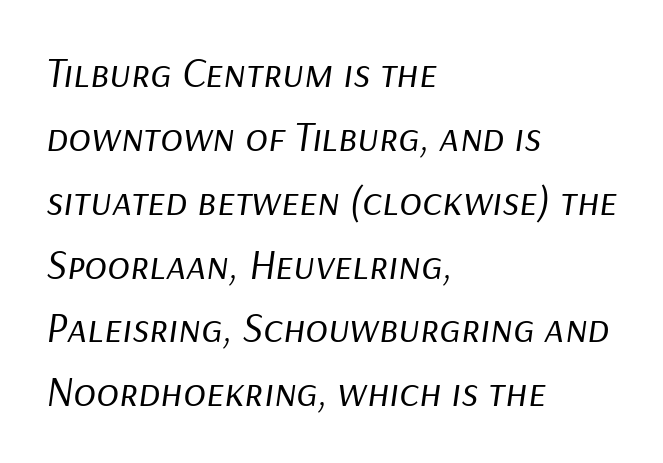
No word sits above an underline. Stem width sits at or under what a default text font uses. Short and long lines alike share a common starting point at left. Short note: letters normally spaced.
